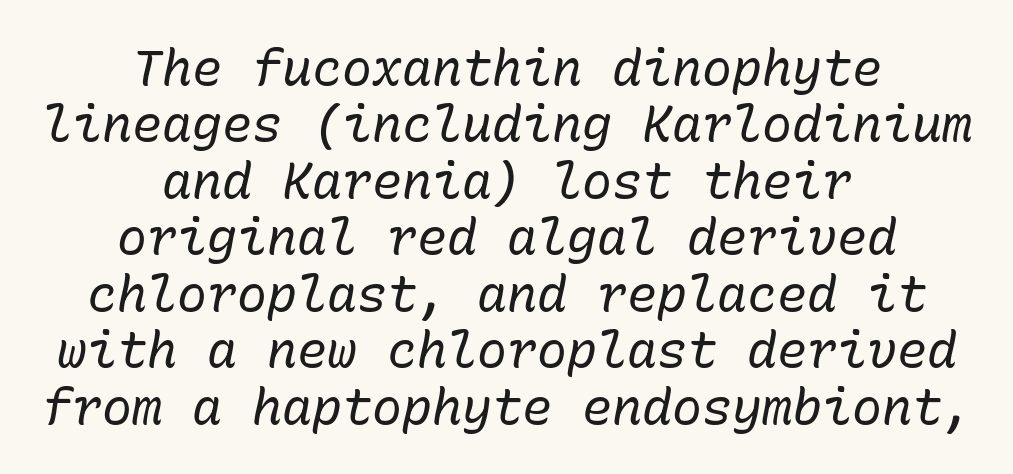
The image shows 50 px regular-weight type, italic (leaning right), monospaced; set centered, tight line spacing (1.13x), normal letter spacing, not underlined; low stroke contrast and a medium x-height.
